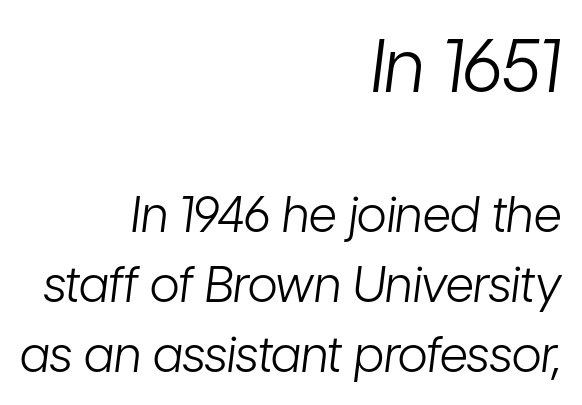
Normally led — the rows are evenly, conventionally spaced. The letters advance in unequal steps, a hallmark of proportional type. Words float on clear page, feet unadorned. Typeset ragged left — the right edge is the straight one. The initial chunk of copy outweighs the following chunk in type size. Does extra space separate the letters? No, they use regular spacing.
